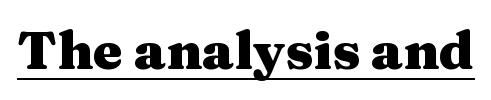
Q: Is the text bold? A: Yes.
Q: Is the text italic (slanted)? A: No, it is upright.
Q: Is the typeface a serif or a sans-serif typeface? A: Serif.
Q: Is the text underlined? A: Yes.
Q: Is the spacing between letters normal or unusually wide? A: Normal.
Q: Width (condensed, normal, or wide)? A: Wide.
Q: Stroke contrast? A: Medium.
Q: x-height? A: Medium.
Q: Monospaced? A: No.
